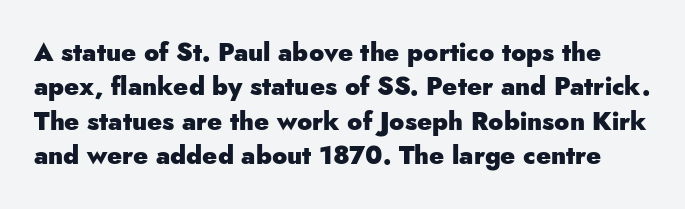
{"italic": "no", "bold": "yes", "underline": "no", "line_spacing": "normal", "line_spacing_ratio": 1.38, "letter_spacing": "normal", "letter_spacing_em": 0.0, "glyph_px": 25}
